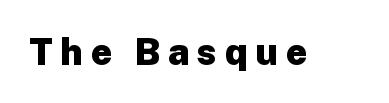
The image shows 37 px heavy sans-serif type, upright; set unusually wide letter spacing (+0.21 em), not underlined; low stroke contrast and a medium x-height.
